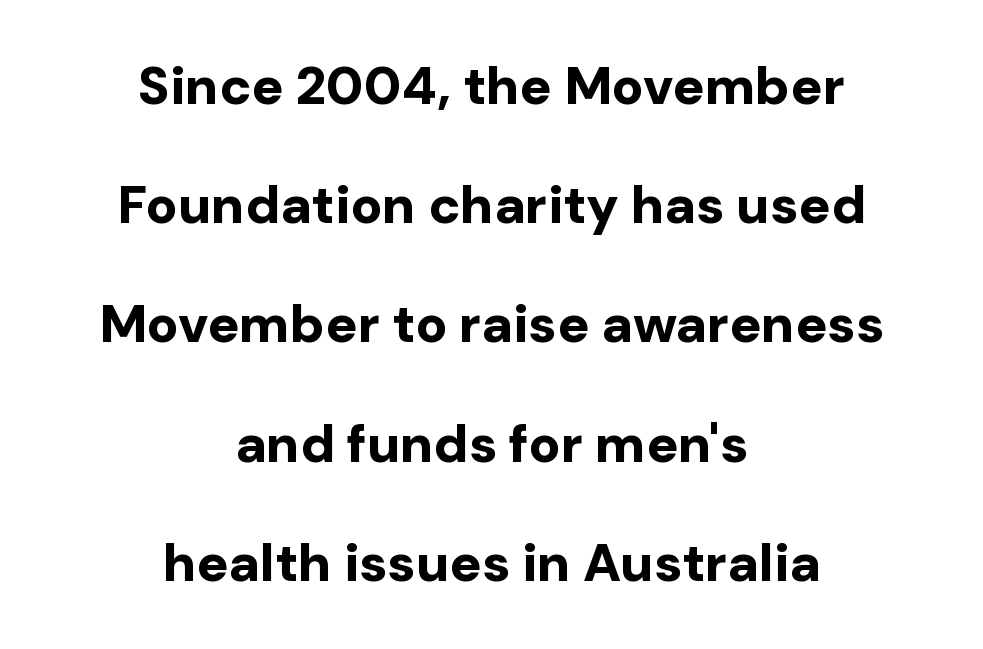
Quick note: not italic, upright. Examine the stroke ends and you'll find no serifs. Quick note: interline space is abundant. Every letter is thick-stroked: bold, no question. Centered paragraph, ragged on both sides. A typesetter would call this zero additional tracking.
